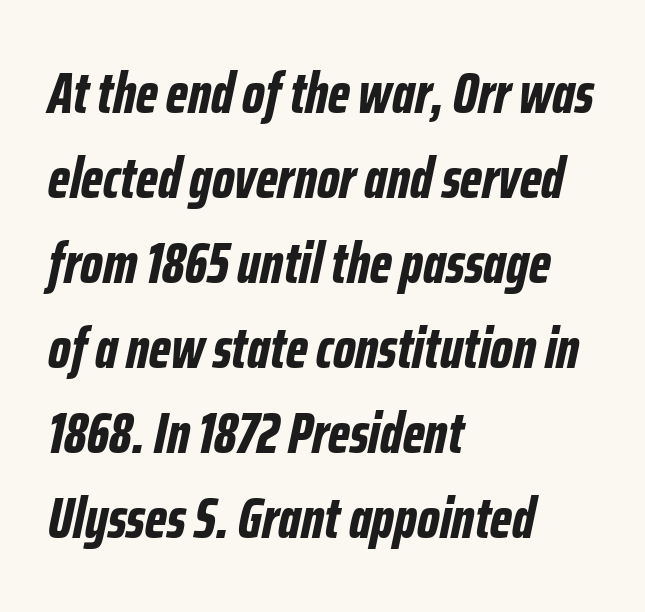
The image shows 57 px bold, condensed type, italic (leaning right); set left-aligned, normal line spacing (1.49x), normal letter spacing, not underlined; low stroke contrast and a medium x-height.
